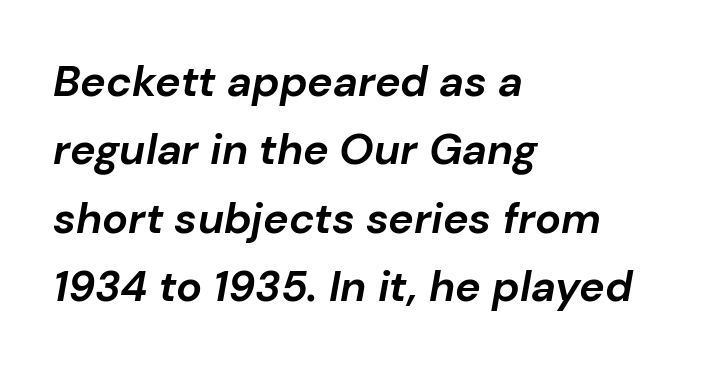
Spacing between characters is what you'd get straight out of the box. The paragraph has a hard left edge and a soft right edge. These lines were composed using italics. Underline: absent. The passage shown stacks its lines at a standard gap.
